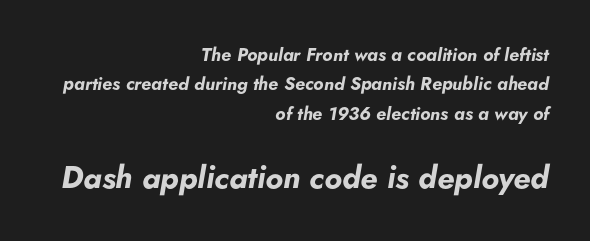
The image shows 31 px bold type, italic (leaning right); set right-aligned, normal line spacing (1.63x), normal letter spacing, not underlined; the second (bottom) block is 1.72x larger; low stroke contrast and a small x-height.
